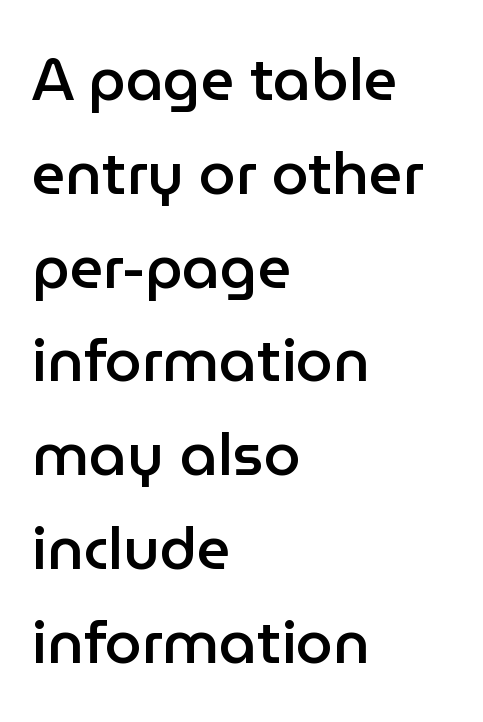
{"serif": "no", "italic": "no", "bold": "semi", "weight": "semibold", "width": "normal", "stroke_contrast": "low", "x_height": "medium", "monospaced": "no", "underline": "no", "align": "left", "line_spacing": "normal", "line_spacing_ratio": 1.59, "letter_spacing": "normal", "letter_spacing_em": 0.0, "glyph_px": 59}
